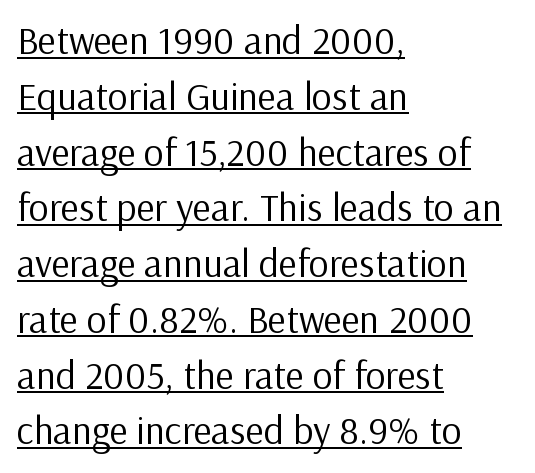
Does the copy run flush right? No — it runs flush left. The line texture is even and compact thanks to regular tracking. Counters stay open thanks to moderate or lighter strokes. The rendering shows plain stroke endings on the letterforms — a sans-serif design. In terms of posture, this sample is upright. Beneath each row of characters lies a ruled line.
